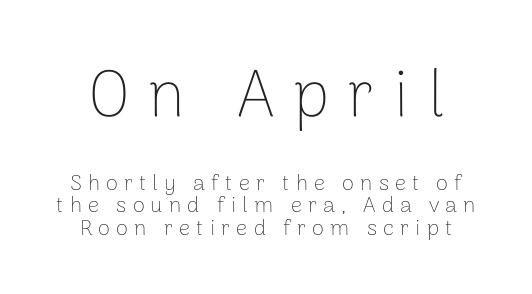
Q: Is the text bold? A: No.
Q: Is the text italic (slanted)? A: No, it is upright.
Q: Is the typeface a serif or a sans-serif typeface? A: Sans-serif.
Q: Is the text underlined? A: No.
Q: How is the paragraph aligned? A: Centered.
Q: Is the spacing between letters normal or unusually wide? A: Unusually wide.
Q: Is the spacing between lines tight, normal or loose? A: Tight.
Q: Which block of text is set in a larger size, the first (top) or the second (bottom)? A: The first (top) one.
Q: Width (condensed, normal, or wide)? A: Normal.
Q: Stroke contrast? A: Low.
Q: x-height? A: Medium.
Q: Monospaced? A: No.
